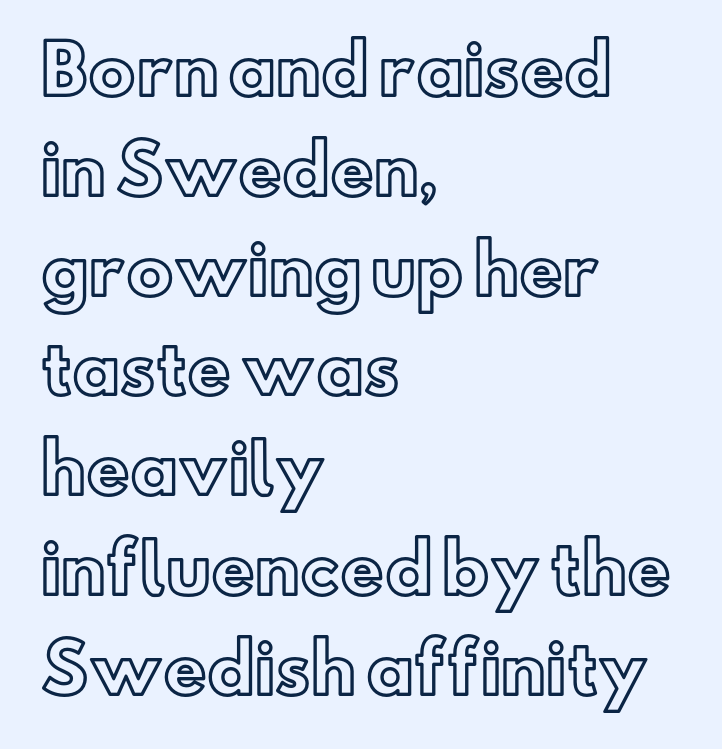
Q: Is the text italic (slanted)? A: No, it is upright.
Q: Is the text underlined? A: No.
Q: How is the paragraph aligned? A: Left-aligned.
Q: Is the spacing between letters normal or unusually wide? A: Normal.
Q: Is the spacing between lines tight, normal or loose? A: Normal.
Q: Width (condensed, normal, or wide)? A: Normal.
Q: x-height? A: Small.
Q: Monospaced? A: No.
